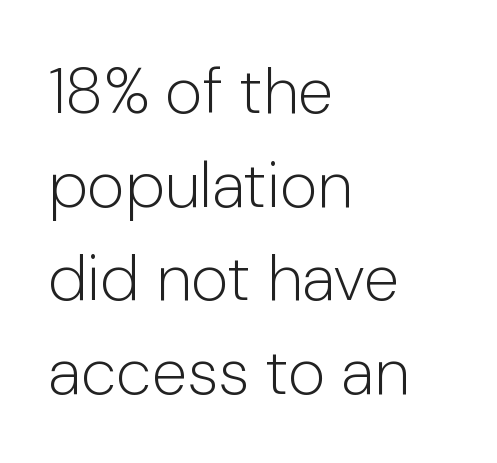
The image shows 65 px light sans-serif type, upright; set left-aligned, normal line spacing (1.44x), normal letter spacing, not underlined; low stroke contrast and a medium x-height.
